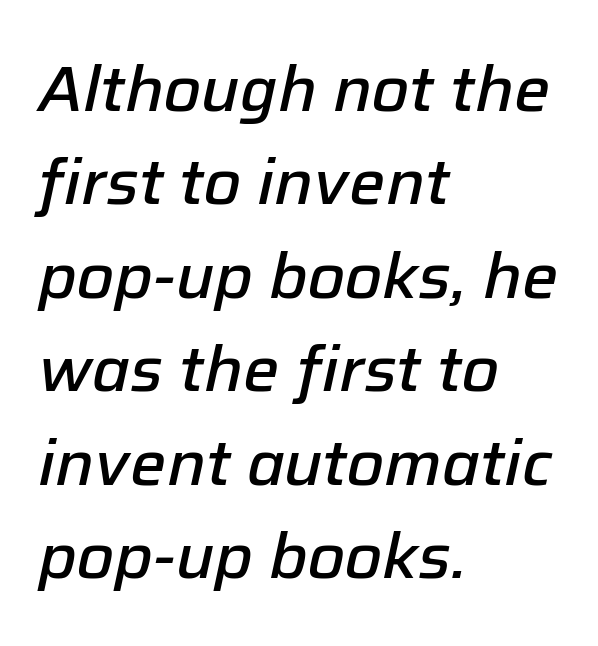
The image shows 64 px semibold type, italic (leaning right); set left-aligned, normal line spacing (1.46x), normal letter spacing, not underlined; low stroke contrast and a medium x-height.
